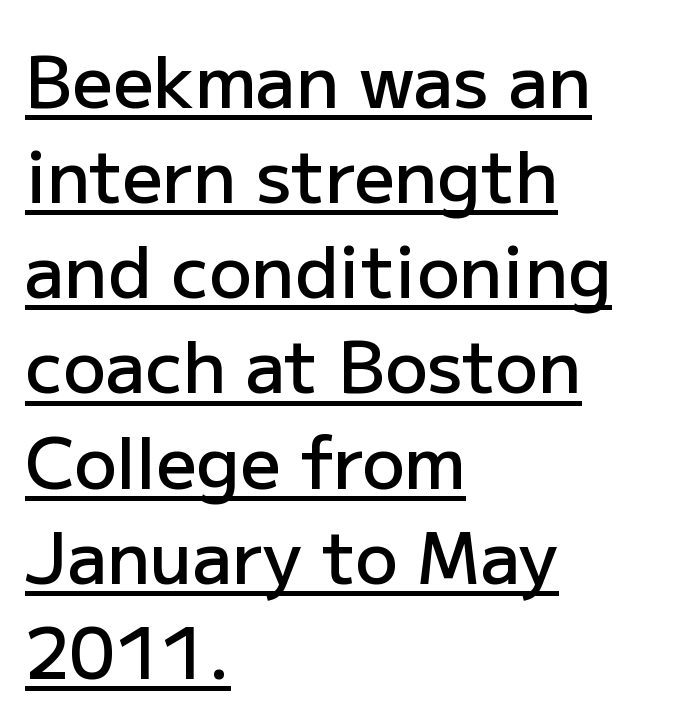
The rendering keeps characters at their native spacing. The rendering uses the underline text-decoration. Each letter keeps its own natural width here, so spacing adapts to shape. Notice how descenders clear the ascenders below comfortably — that's standard leading. These words are printed semibold, heavier than regular yet not bold.
